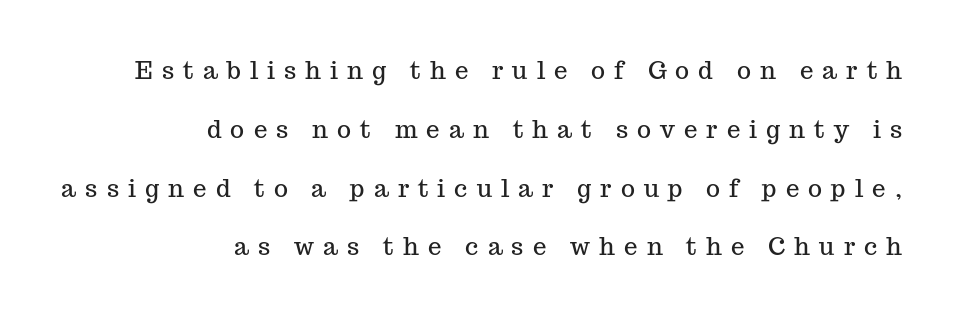
{"italic": "no", "underline": "no", "align": "right", "line_spacing": "loose", "line_spacing_ratio": 2.45, "letter_spacing": "wide", "letter_spacing_em": 0.38, "glyph_px": 24}
